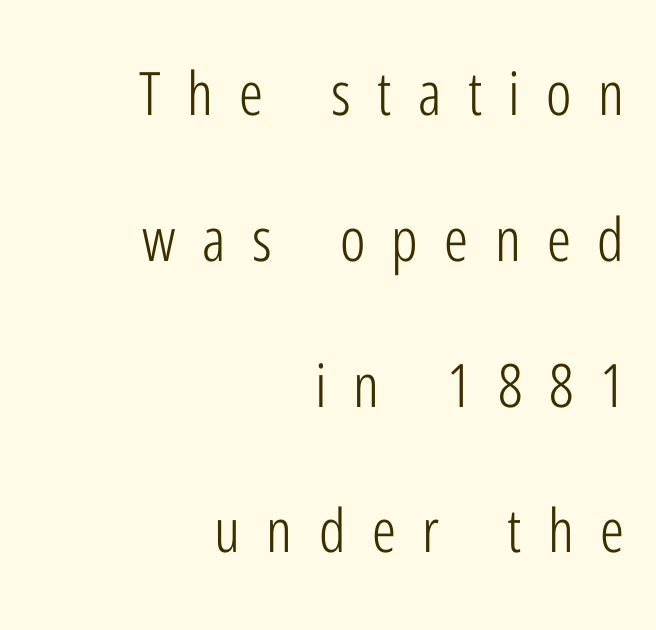
Weight: in the light-to-regular range. The axis of the letterforms is exactly vertical. Quick note: underline off. The passage shown is typed in a proportional face where columns would drift. These lines stand farther apart than default settings would place them. The letterforms stand isolated, each surrounded by extra space.
